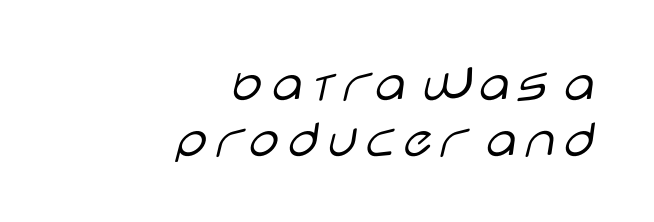
A typesetter would label this face a sans. You could not count columns in this text — the font is proportionally spaced. The passage shown is not underscored anywhere. Horizontal bands of white between lines are thin slivers.
